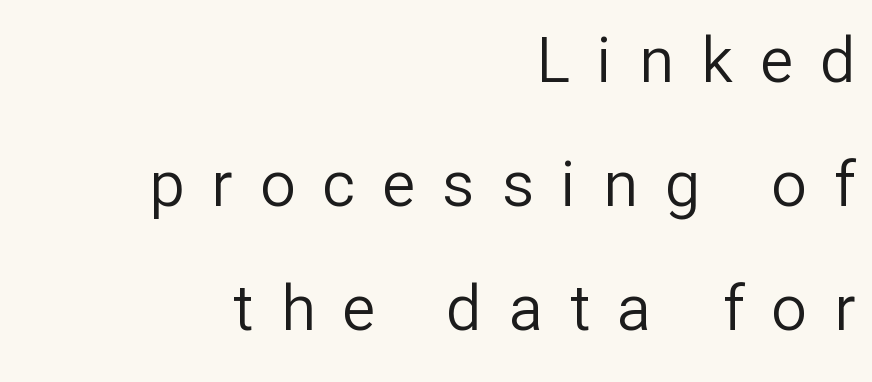
The image shows 63 px regular-weight sans-serif type, upright; set right-aligned, loose line spacing (1.97x), unusually wide letter spacing (+0.43 em), not underlined; low stroke contrast and a medium x-height.
